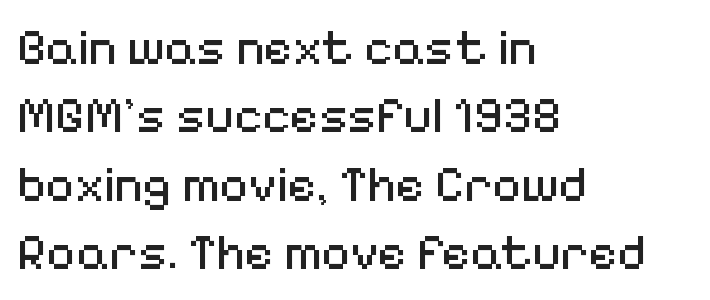
{"serif": "no", "italic": "no", "bold": "no", "weight": "regular", "width": "normal", "stroke_contrast": "medium", "x_height": "medium", "monospaced": "no", "underline": "no", "align": "left", "line_spacing": "normal", "line_spacing_ratio": 1.37, "letter_spacing": "normal", "letter_spacing_em": 0.0, "glyph_px": 50}
